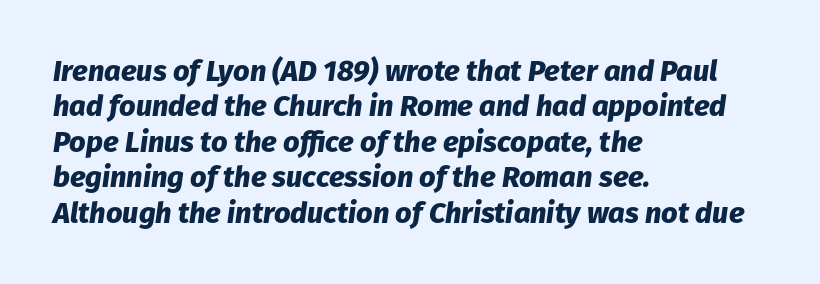
The image shows 29 px heavy type, italic (leaning right); set left-aligned, line spacing 1.22x, normal letter spacing, not underlined; low stroke contrast and a medium x-height.
